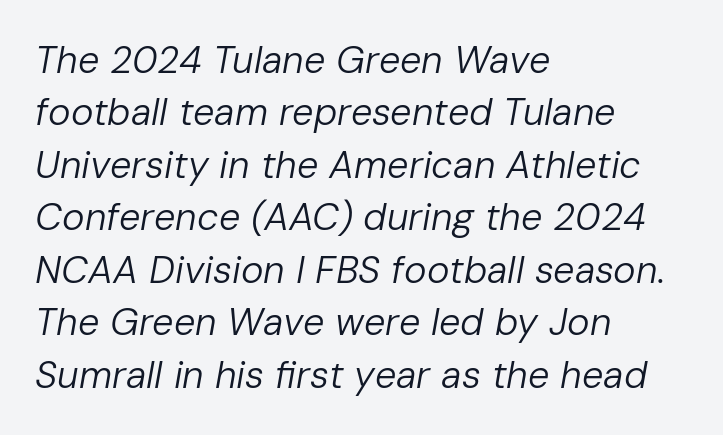
Q: Is the text bold? A: No.
Q: Is the text italic (slanted)? A: Yes, it leans right by about 10 degrees.
Q: Is the text underlined? A: No.
Q: How is the paragraph aligned? A: Left-aligned.
Q: Is the spacing between letters normal or unusually wide? A: Normal.
Q: Is the spacing between lines tight, normal or loose? A: Normal.
Q: Width (condensed, normal, or wide)? A: Normal.
Q: Stroke contrast? A: Low.
Q: x-height? A: Medium.
Q: Monospaced? A: No.
